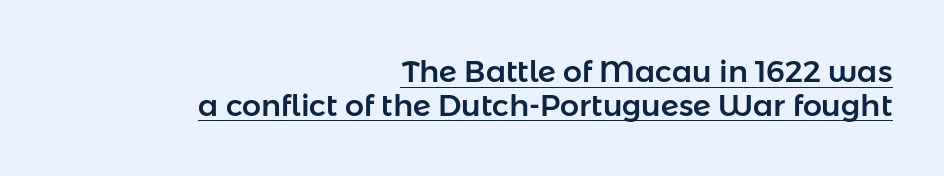
You could not count columns in this text — the font is proportionally spaced. You can tell it's not italic because the verticals are truly vertical. Teacher's note: observe the even right margin — that is flush-right alignment. The face used here is rendered with its standard letterfit. Honestly, the underline is the first thing you notice here. The lines are packed closely together with very little leading.
